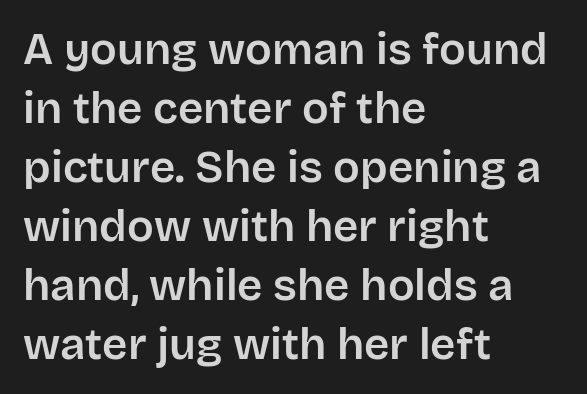
{"serif": "no", "italic": "no", "width": "normal", "stroke_contrast": "low", "x_height": "large", "monospaced": "no", "underline": "no", "align": "left", "line_spacing": "normal", "line_spacing_ratio": 1.34, "letter_spacing": "normal", "letter_spacing_em": 0.0, "glyph_px": 44}
